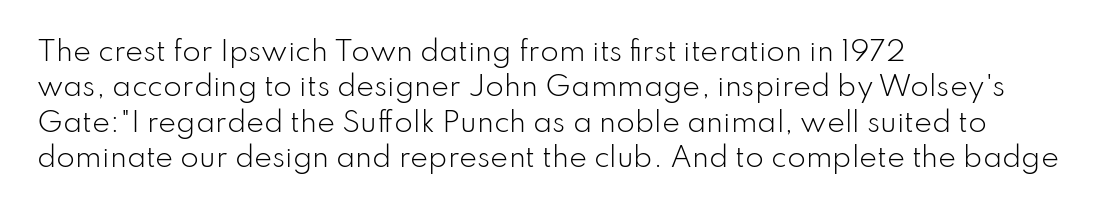
Line beginnings align vertically; line endings do not. The typography opts for an upright posture over an oblique one. Baseline-to-baseline distance is the conventional proportion of letter height. The characters are drawn with everyday or finer stroke widths. Here the glyphs are tracked normally, forming tight word shapes.
